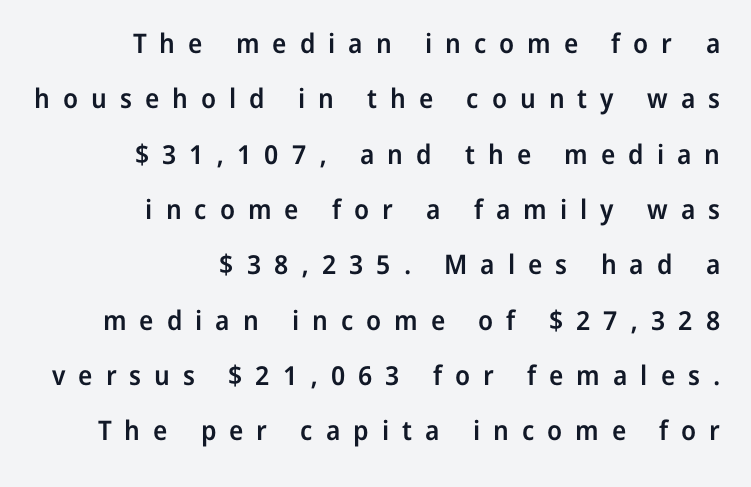
The image shows 27 px text type, upright; set right-aligned, loose line spacing (2.05x), unusually wide letter spacing (+0.48 em), not underlined.
